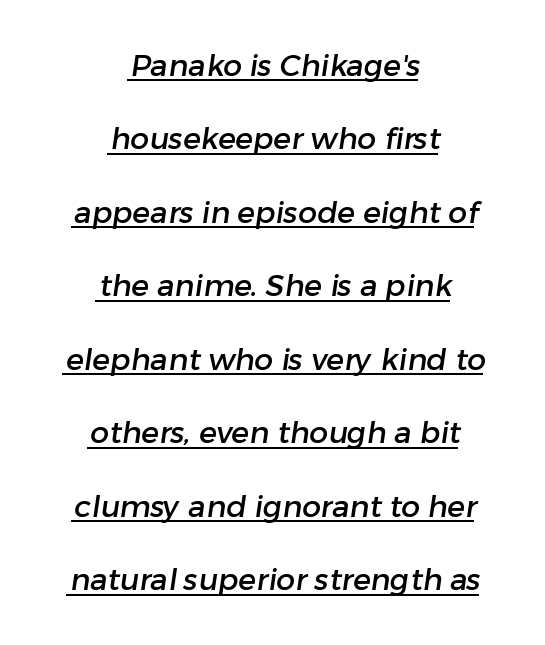
The text block is weighted toward neither margin, spreading evenly from the middle. Each letter's strokes conclude bluntly, with no projecting serifs. A continuous stroke trails under the words, as in a hyperlink. What stands out about the letter spacing? Nothing — it is the standard amount.
